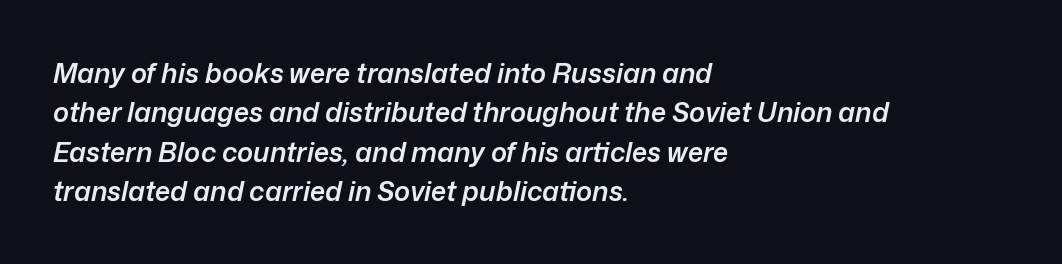
Q: Is the text bold? A: Semi-bold.
Q: Is the text italic (slanted)? A: Yes, it leans right by about 12 degrees.
Q: Is the text underlined? A: No.
Q: How is the paragraph aligned? A: Left-aligned.
Q: Is the spacing between letters normal or unusually wide? A: Normal.
Q: Is the spacing between lines tight, normal or loose? A: Normal.
